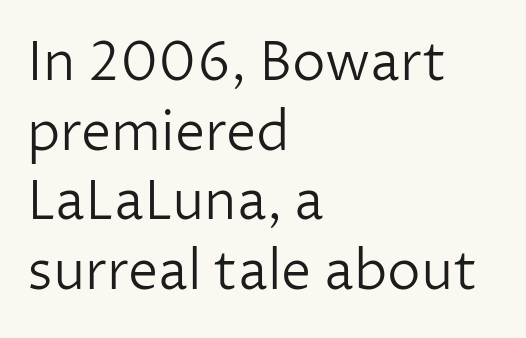
{"serif": "no", "italic": "no", "bold": "no", "weight": "light", "width": "normal", "stroke_contrast": "low", "x_height": "medium", "monospaced": "no", "underline": "no", "align": "left", "line_spacing": "normal", "line_spacing_ratio": 1.29, "letter_spacing": "normal", "letter_spacing_em": 0.0, "glyph_px": 54}
